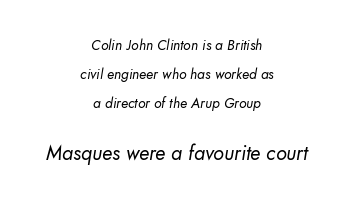
{"bold": "no", "underline": "no", "align": "center", "line_spacing": "loose", "line_spacing_ratio": 2.06, "letter_spacing": "normal", "letter_spacing_em": 0.0, "larger_block": "second", "size_ratio": 1.43, "glyph_px": 20}
